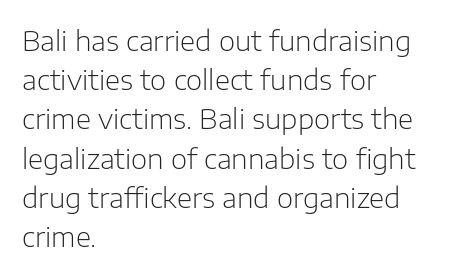
The image shows 28 px light sans-serif type, upright; set left-aligned, normal line spacing (1.4x), normal letter spacing, not underlined; low stroke contrast and a medium x-height.
